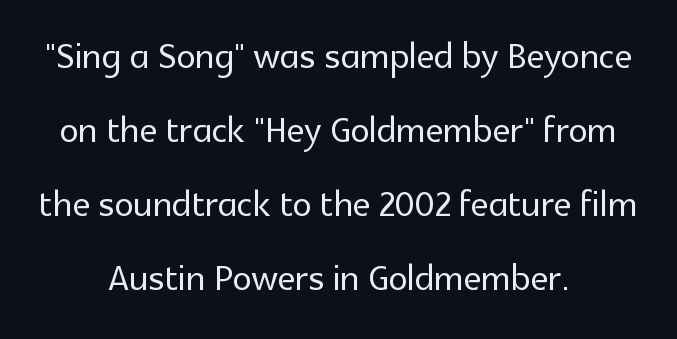
The rag falls on both sides of this text block equally. The space directly below the letters is spotless. Each letter keeps its own natural width here, so spacing adapts to shape. Here the glyphs are tracked normally, forming tight word shapes. The letters carry no serifs — their stems end cleanly without finishing strokes. A typesetter would call this leading conventional body-copy spacing.
